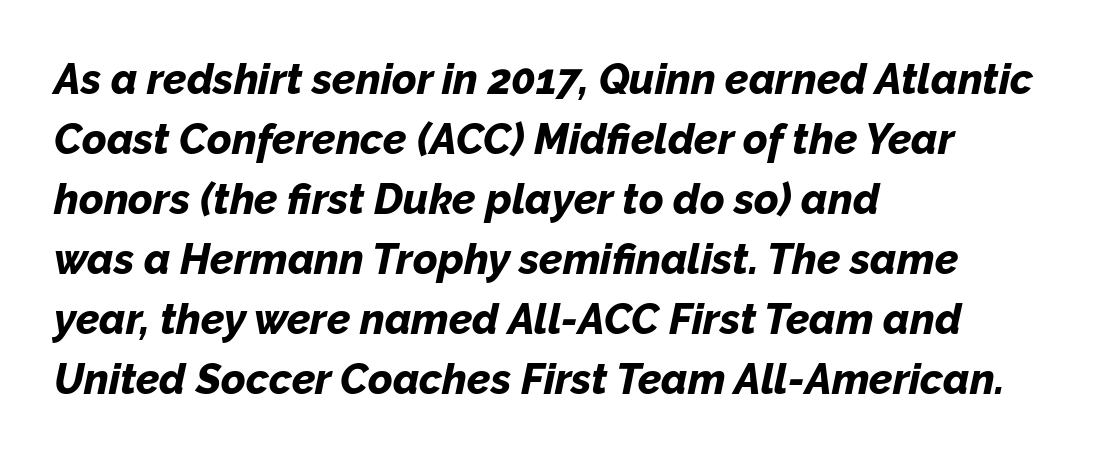
Q: Is the text bold? A: Yes.
Q: Is the text italic (slanted)? A: Yes, it leans right by about 12 degrees.
Q: Is the text underlined? A: No.
Q: How is the paragraph aligned? A: Left-aligned.
Q: Is the spacing between letters normal or unusually wide? A: Normal.
Q: Is the spacing between lines tight, normal or loose? A: Normal.
Q: Width (condensed, normal, or wide)? A: Normal.
Q: Stroke contrast? A: Low.
Q: x-height? A: Medium.
Q: Monospaced? A: No.
